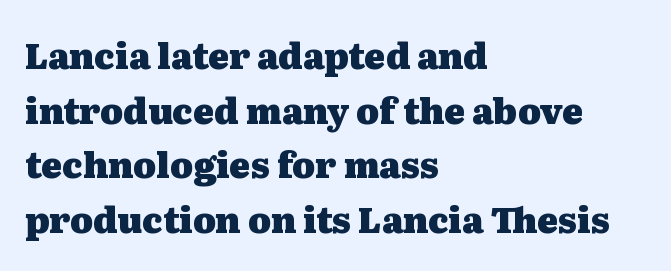
The image shows 35 px heavy, wide serif type, upright; set left-aligned, normal line spacing (1.56x), normal letter spacing, not underlined; medium stroke contrast and a medium x-height.
